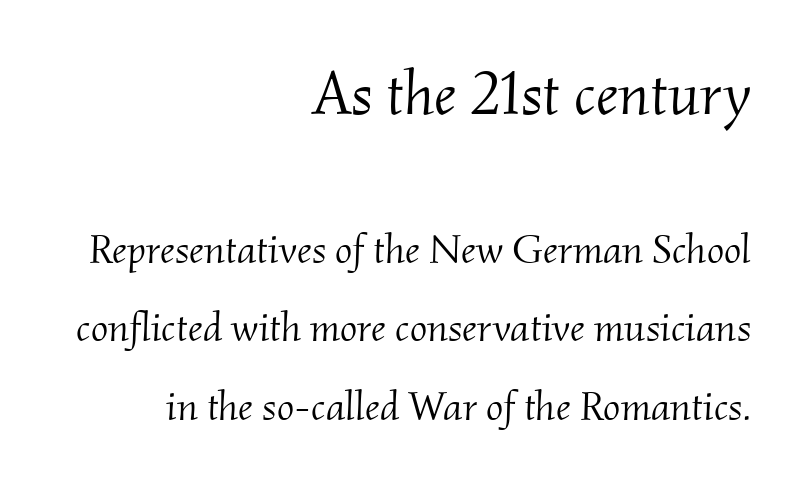
The image shows 62 px light serif type, italic (leaning right); set right-aligned, loose line spacing (1.92x), normal letter spacing, not underlined; the first (top) block is 1.51x larger; medium stroke contrast and a small x-height.
